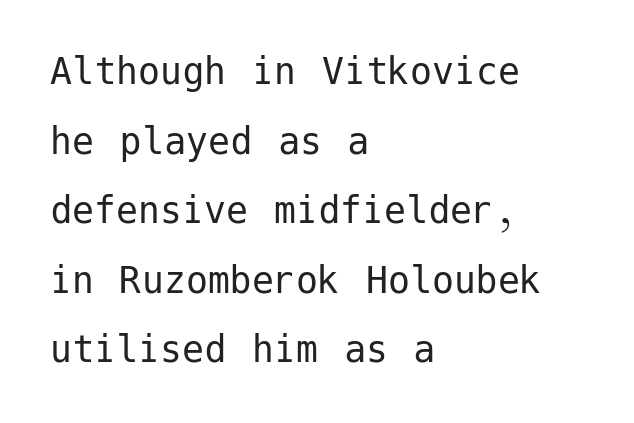
The image shows 44 px regular-weight sans-serif type, upright; set left-aligned, normal line spacing (1.58x), normal letter spacing, not underlined; low stroke contrast and a medium x-height.
